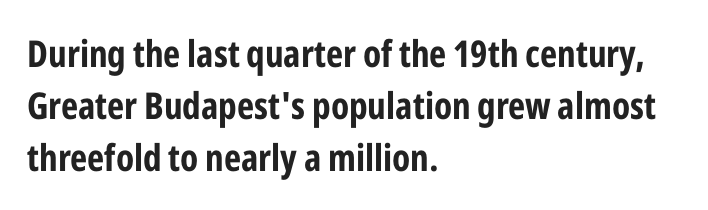
Q: Is the text bold? A: Yes.
Q: Is the text italic (slanted)? A: No, it is upright.
Q: Is the typeface a serif or a sans-serif typeface? A: Sans-serif.
Q: Is the text underlined? A: No.
Q: How is the paragraph aligned? A: Left-aligned.
Q: Is the spacing between letters normal or unusually wide? A: Normal.
Q: Is the spacing between lines tight, normal or loose? A: Normal.
Q: Width (condensed, normal, or wide)? A: Condensed.
Q: Stroke contrast? A: Low.
Q: x-height? A: Medium.
Q: Monospaced? A: No.
